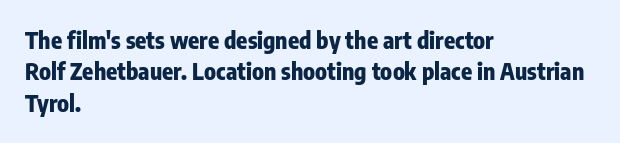
If you drew a line through each stem, it would be perfectly vertical. The face used here has the dense, thick strokes of a bold. All the whitespace from short lines collects on the right. Observe the ordinary spacing: letters are neighbours, not strangers. Rule under the text: the space is simply empty.
